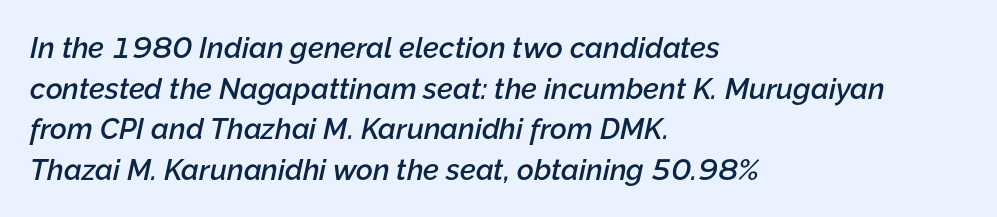
Q: Is the text bold? A: Semi-bold.
Q: Is the text italic (slanted)? A: Yes, it leans right by about 12 degrees.
Q: Is the text underlined? A: No.
Q: How is the paragraph aligned? A: Left-aligned.
Q: Is the spacing between letters normal or unusually wide? A: Normal.
Q: Is the spacing between lines tight, normal or loose? A: Normal.
Q: Width (condensed, normal, or wide)? A: Normal.
Q: Stroke contrast? A: Low.
Q: x-height? A: Medium.
Q: Monospaced? A: No.
